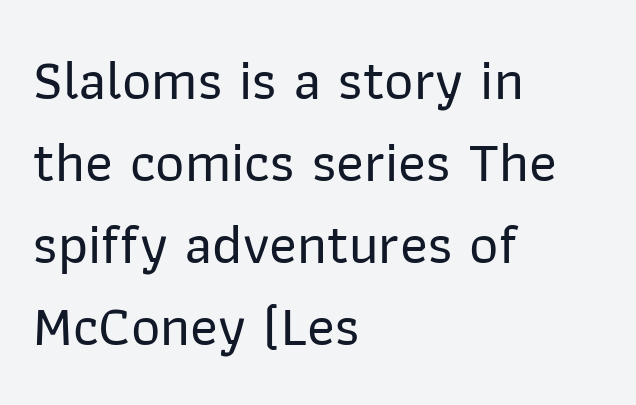
Q: Is the text italic (slanted)? A: No, it is upright.
Q: Is the typeface a serif or a sans-serif typeface? A: Sans-serif.
Q: Is the text underlined? A: No.
Q: How is the paragraph aligned? A: Left-aligned.
Q: Is the spacing between letters normal or unusually wide? A: Normal.
Q: Is the spacing between lines tight, normal or loose? A: Normal.
Q: Width (condensed, normal, or wide)? A: Normal.
Q: Stroke contrast? A: Low.
Q: x-height? A: Medium.
Q: Monospaced? A: No.
